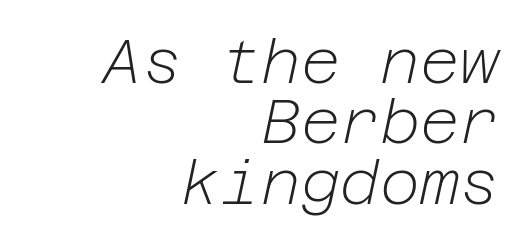
Q: Is the text bold? A: No.
Q: Is the text italic (slanted)? A: Yes, it leans right by about 12 degrees.
Q: Is the text underlined? A: No.
Q: How is the paragraph aligned? A: Right-aligned.
Q: Is the spacing between letters normal or unusually wide? A: Normal.
Q: Is the spacing between lines tight, normal or loose? A: Tight.
Q: Width (condensed, normal, or wide)? A: Normal.
Q: Stroke contrast? A: Low.
Q: x-height? A: Medium.
